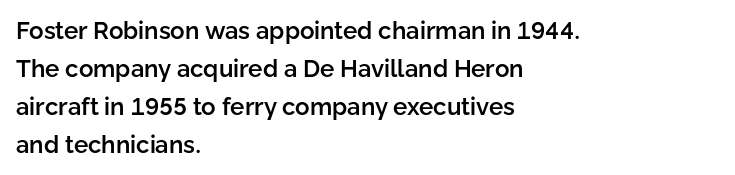
Q: Is the text bold? A: Semi-bold.
Q: Is the text italic (slanted)? A: No, it is upright.
Q: Is the text underlined? A: No.
Q: How is the paragraph aligned? A: Left-aligned.
Q: Is the spacing between letters normal or unusually wide? A: Normal.
Q: Is the spacing between lines tight, normal or loose? A: Normal.
